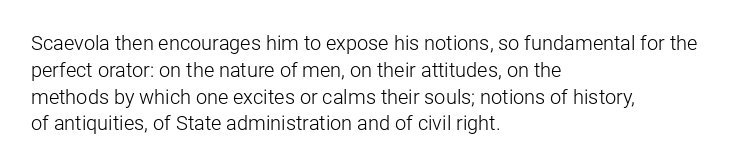
Q: Is the text bold? A: No.
Q: Is the text italic (slanted)? A: No, it is upright.
Q: Is the text underlined? A: No.
Q: How is the paragraph aligned? A: Left-aligned.
Q: Is the spacing between letters normal or unusually wide? A: Normal.
Q: Is the spacing between lines tight, normal or loose? A: Normal.
